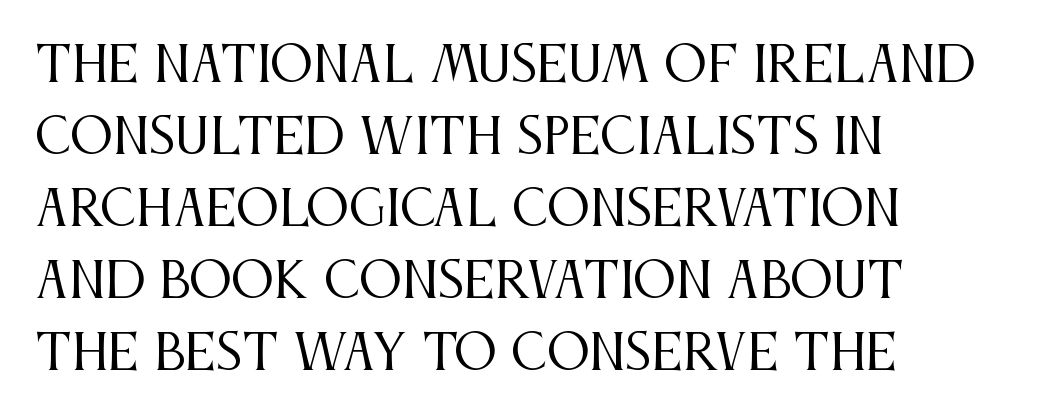
Small tapered or slab feet sit at the stroke ends, so this counts as serif. Stems here are at most as thick as an everyday book face. Regular leading. Plain, unruled lines of type. This rendering uses left alignment, leaving the right contour irregular.
